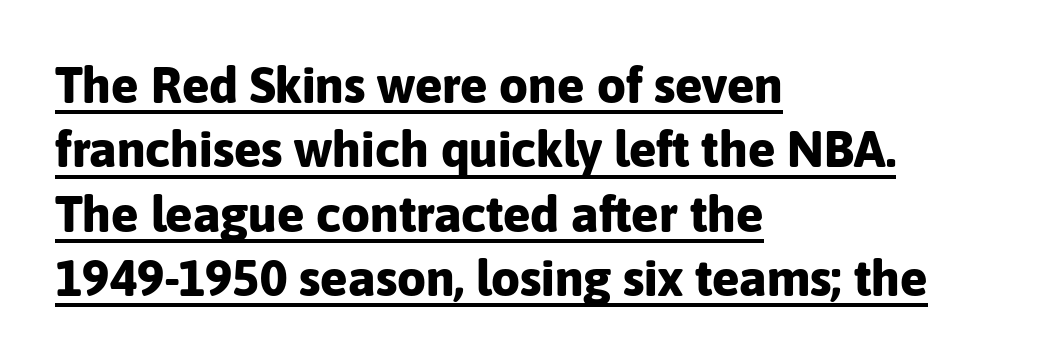
The image shows 51 px bold sans-serif type, upright; set left-aligned, normal line spacing (1.26x), normal letter spacing, underlined; low stroke contrast and a medium x-height.
